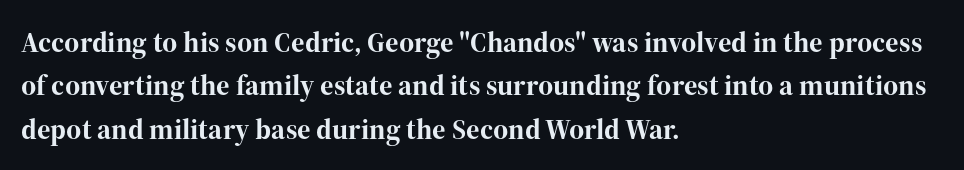
Teacher's note: observe the even left margin — that is flush-left alignment. The face used here is proportionally spaced, like ordinary book or web type. No word sits above an underline. The passage shown stacks its lines at a standard gap. These lines are composed in type with serifs.
